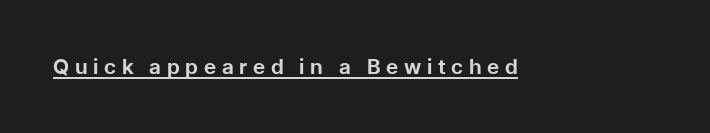
The image shows 21 px bold type, upright; set unusually wide letter spacing (+0.27 em), underlined.
